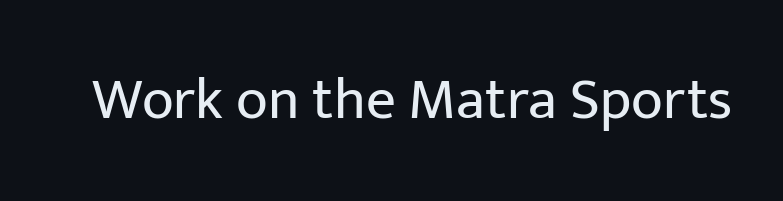
{"serif": "no", "italic": "no", "bold": "no", "weight": "regular", "width": "normal", "stroke_contrast": "low", "x_height": "medium", "monospaced": "no", "underline": "no", "letter_spacing": "normal", "letter_spacing_em": 0.0, "glyph_px": 59}
